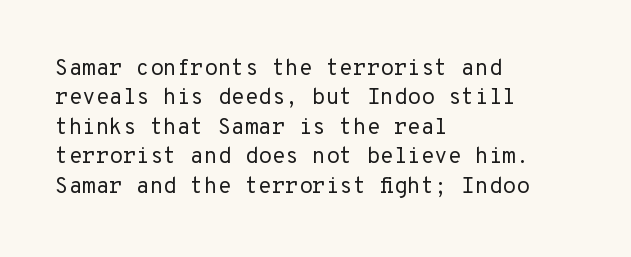
The image shows 22 px text type, upright; set left-aligned, normal line spacing (1.34x), normal letter spacing, not underlined.
